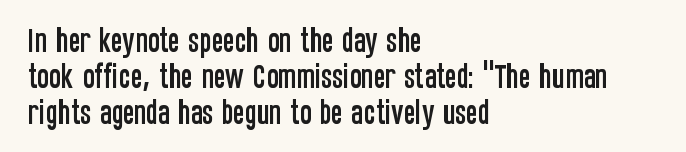
Whoever set this chose a conventional vertical rhythm. Posture: straight, roman, zero tilt. Type without underlining. This rendering leaves character spacing at its baseline value.
